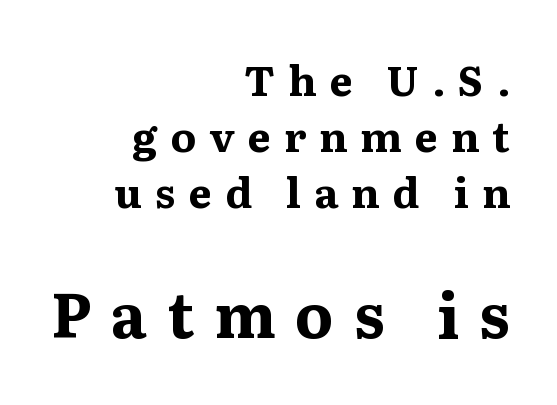
{"serif": "yes", "italic": "no", "bold": "yes", "weight": "bold", "width": "normal", "stroke_contrast": "medium", "x_height": "medium", "monospaced": "no", "underline": "no", "align": "right", "line_spacing": "normal", "line_spacing_ratio": 1.36, "letter_spacing": "wide", "letter_spacing_em": 0.32, "larger_block": "second", "size_ratio": 1.51, "glyph_px": 62}
